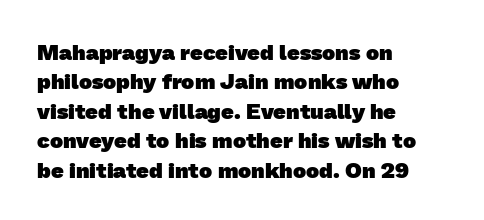
{"bold": "yes", "underline": "no", "align": "left", "line_spacing": "normal", "line_spacing_ratio": 1.34, "letter_spacing": "normal", "letter_spacing_em": 0.0, "glyph_px": 22}
